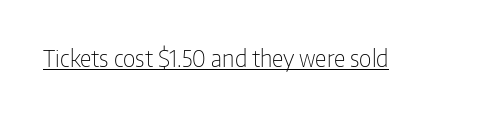
Students, observe the line beneath the letters — that is underlining. You can tell it's not italic because the verticals are truly vertical. Stems here are at most as thick as an everyday book face. Between one letter and the next there's only the usual sliver of space.
